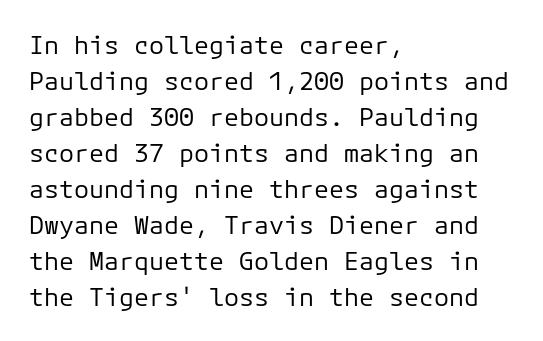
The rendering anchors every line to the left-hand side. Words appear dense and cohesive because spacing is normal. Does the leading feel generous? No, just average. A quiet, ordinary-to-light weight characterises the typeface.
